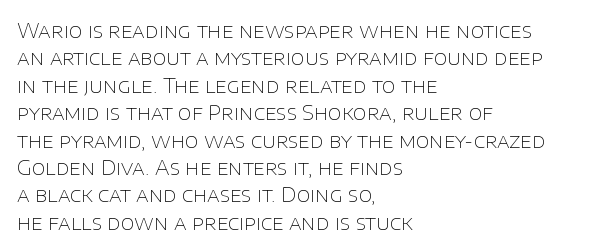
{"italic": "no", "bold": "no", "underline": "no", "align": "left", "line_spacing": "normal", "line_spacing_ratio": 1.37, "letter_spacing": "normal", "letter_spacing_em": 0.0, "glyph_px": 20}
